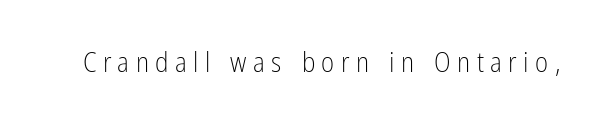
The image shows 28 px light, condensed sans-serif type, upright; set unusually wide letter spacing (+0.23 em), not underlined; low stroke contrast and a medium x-height.
